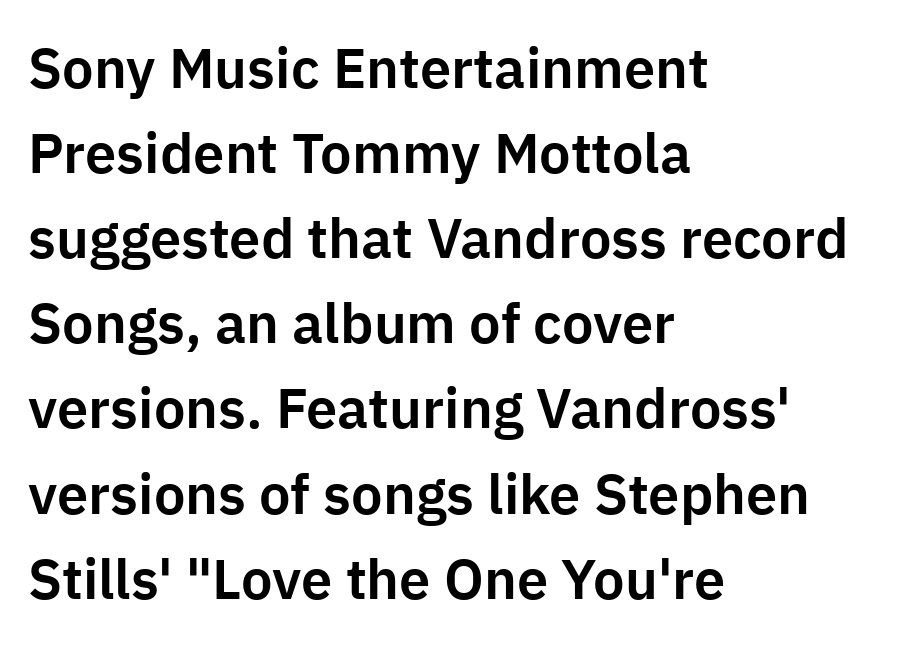
{"serif": "no", "italic": "no", "width": "normal", "stroke_contrast": "low", "x_height": "medium", "monospaced": "no", "underline": "no", "align": "left", "line_spacing": "normal", "line_spacing_ratio": 1.52, "letter_spacing": "normal", "letter_spacing_em": 0.0, "glyph_px": 56}
